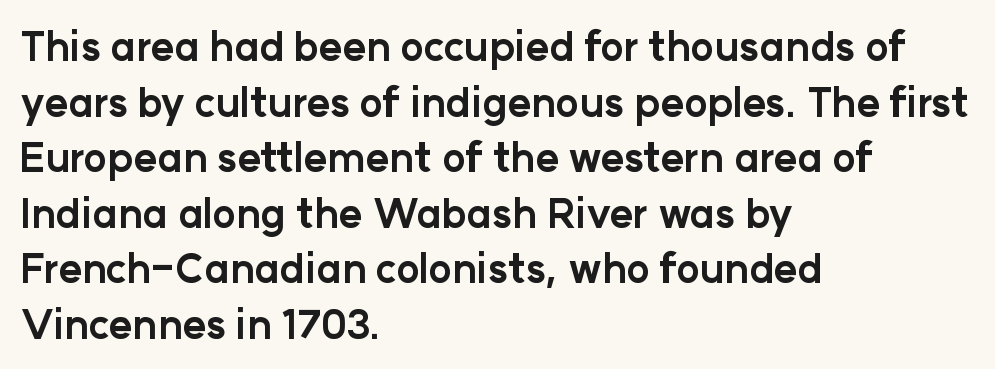
{"serif": "no", "italic": "no", "bold": "yes", "weight": "bold", "width": "normal", "stroke_contrast": "low", "x_height": "medium", "monospaced": "no", "underline": "no", "align": "left", "line_spacing": "normal", "line_spacing_ratio": 1.39, "letter_spacing": "normal", "letter_spacing_em": 0.0, "glyph_px": 40}
